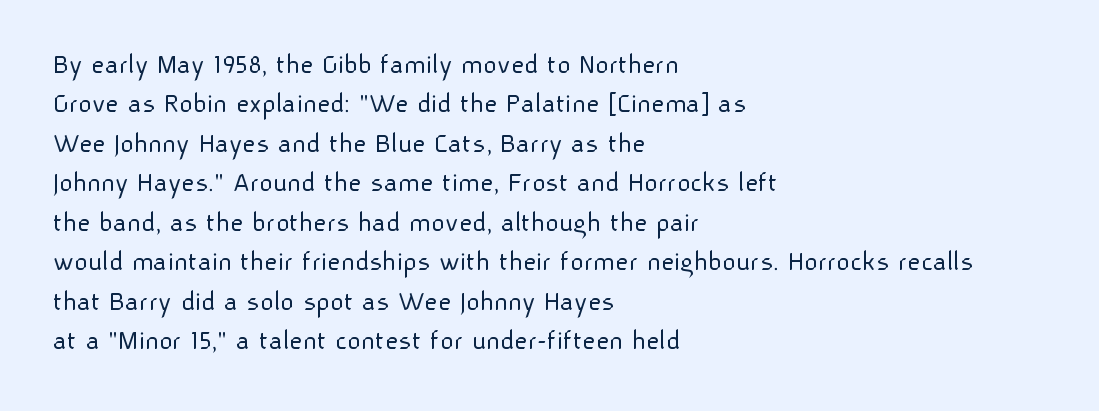
The string is rendered with underlining switched off. Summary of vertical rhythm: regular, with standard interline spacing. Typographically, this falls in the sans-serif category. Typeset ragged right — the left edge is the straight one.
